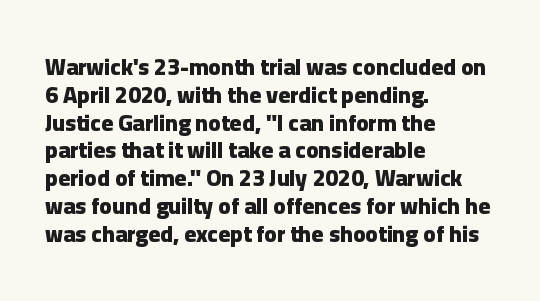
The image shows 23 px bold type, upright; set left-aligned, line spacing 1.21x, normal letter spacing, not underlined.
